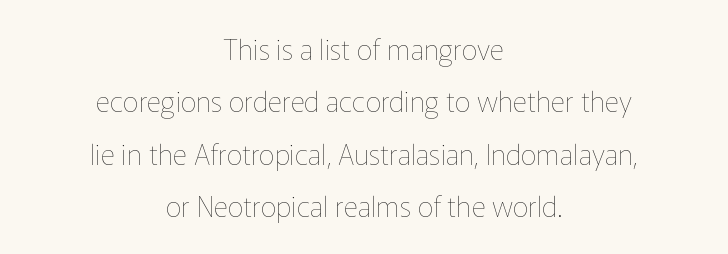
Where is the straight margin? There isn't one; the lines are centered. The horizontal fit of the characters is conventional and even. These lines are rendered in a variable-pitch font. Descenders are the only things crossing below the line. Characters remain perfectly vertical along every line.
